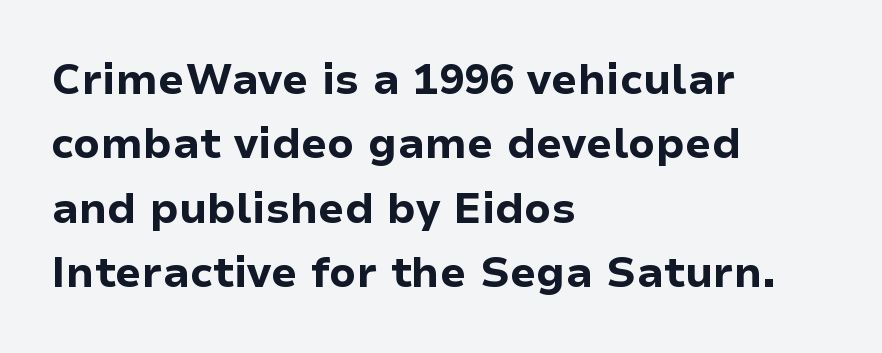
The image shows 42 px bold sans-serif type, upright; set left-aligned, normal line spacing (1.53x), normal letter spacing, not underlined; low stroke contrast and a medium x-height.
